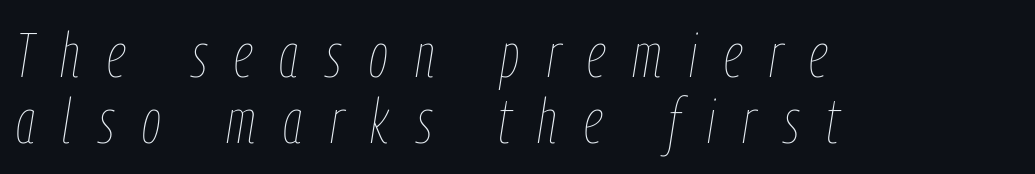
{"italic": "yes", "lean": "right", "slant_degrees": 9, "bold": "no", "weight": "thin", "width": "condensed", "stroke_contrast": "low", "x_height": "medium", "monospaced": "no", "underline": "no", "align": "left", "line_spacing": "tight", "line_spacing_ratio": 1.06, "letter_spacing": "wide", "letter_spacing_em": 0.44, "glyph_px": 62}
